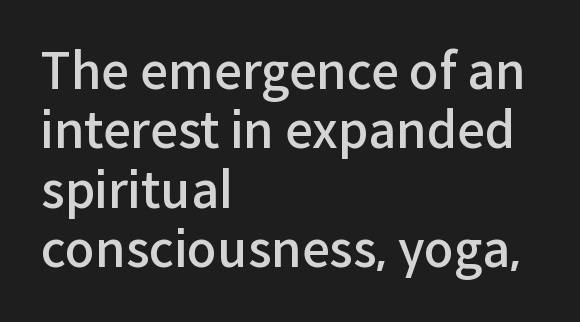
The image shows 49 px semibold sans-serif type, upright; set left-aligned, line spacing 1.21x, normal letter spacing, not underlined; low stroke contrast and a medium x-height.
